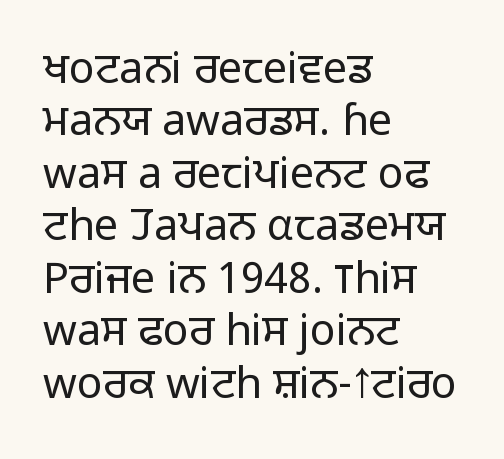
Q: Is the text bold? A: No.
Q: Is the text italic (slanted)? A: No, it is upright.
Q: Is the typeface a serif or a sans-serif typeface? A: Sans-serif.
Q: Is the text underlined? A: No.
Q: How is the paragraph aligned? A: Left-aligned.
Q: Is the spacing between letters normal or unusually wide? A: Normal.
Q: Width (condensed, normal, or wide)? A: Normal.
Q: Stroke contrast? A: Low.
Q: x-height? A: Medium.
Q: Monospaced? A: No.
